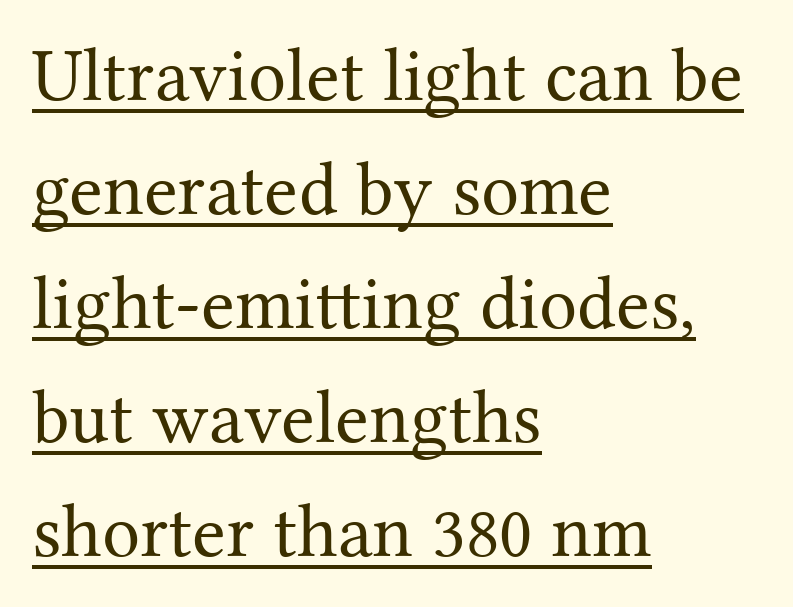
The passage shown is typed in a proportional face where columns would drift. A normal amount of white space separates one row of letters from the next. The typeface chosen for these lines features serifs. Nothing unusual about the tracking: characters are spaced as the font intends.
